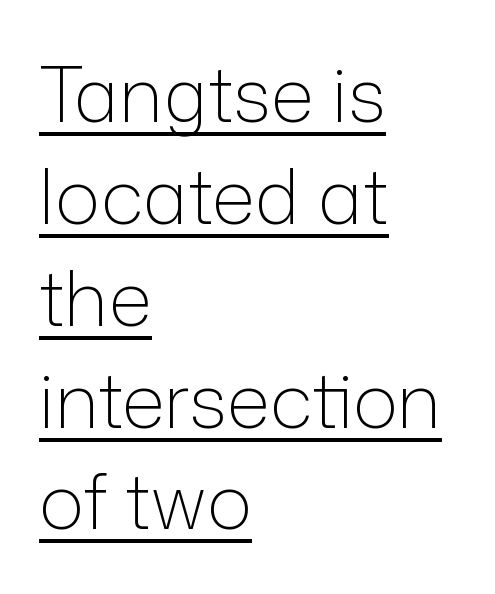
Q: Is the text bold? A: No.
Q: Is the text italic (slanted)? A: No, it is upright.
Q: Is the typeface a serif or a sans-serif typeface? A: Sans-serif.
Q: Is the text underlined? A: Yes.
Q: How is the paragraph aligned? A: Left-aligned.
Q: Is the spacing between letters normal or unusually wide? A: Normal.
Q: Is the spacing between lines tight, normal or loose? A: Normal.
Q: Width (condensed, normal, or wide)? A: Normal.
Q: Stroke contrast? A: Low.
Q: x-height? A: Medium.
Q: Monospaced? A: No.
